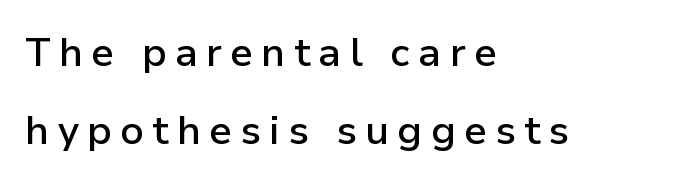
Type without underlining. Which margin do the lines hug? The left one — the right edge is uneven. The rendering inserts visible extra space after every character. Letterform terminals end flat and unadorned throughout the passage.
